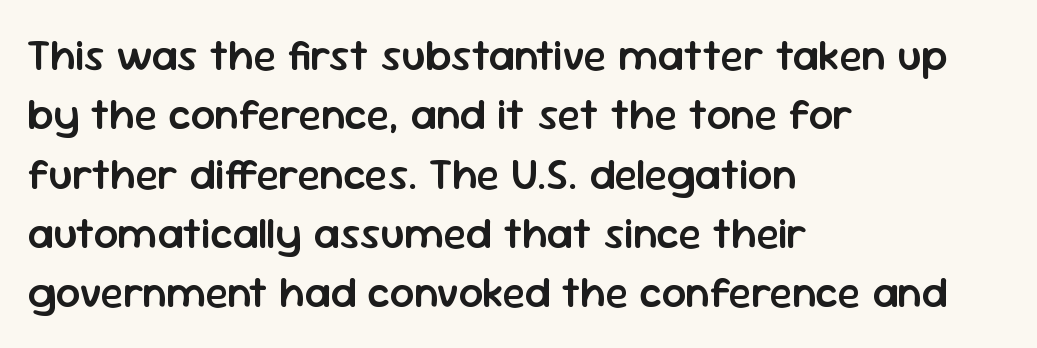
{"serif": "no", "italic": "no", "bold": "semi", "weight": "semibold", "width": "normal", "stroke_contrast": "low", "x_height": "medium", "monospaced": "no", "underline": "no", "align": "left", "line_spacing": "normal", "line_spacing_ratio": 1.38, "letter_spacing": "normal", "letter_spacing_em": 0.0, "glyph_px": 43}
